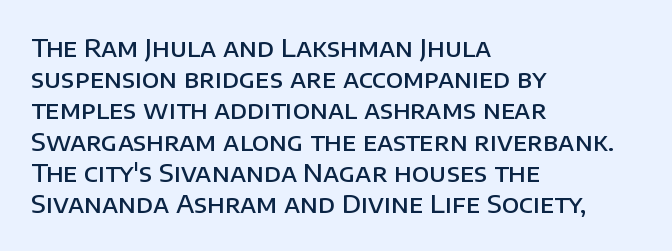
{"italic": "no", "bold": "semi", "underline": "no", "align": "left", "line_spacing": "normal", "line_spacing_ratio": 1.25, "letter_spacing": "normal", "letter_spacing_em": 0.0, "glyph_px": 25}
